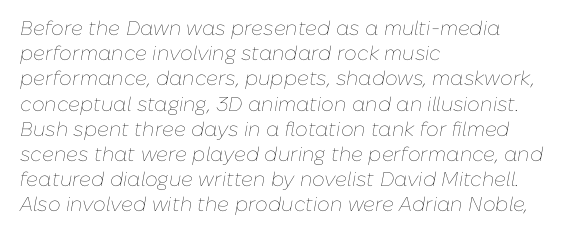
Stem width sits at or under what a default text font uses. Words float on clear page, feet unadorned. The passage is arranged the way most books set body copy — flush left. The rows are spaced the way most documents space them.
